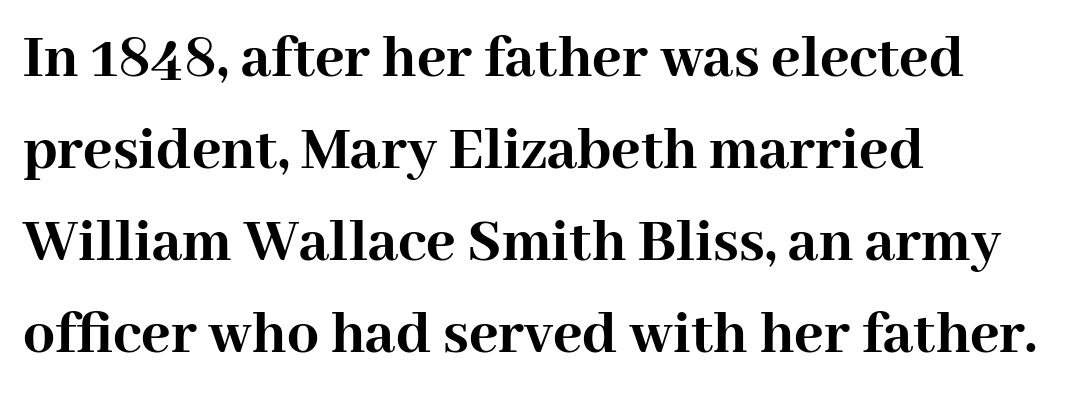
The image shows 63 px semibold serif type, upright; set left-aligned, normal line spacing (1.46x), normal letter spacing, not underlined; high stroke contrast and a medium x-height.
